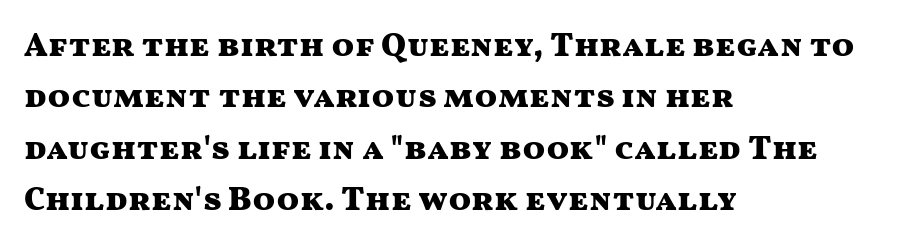
The image shows 33 px heavy, wide sans-serif type, upright; set left-aligned, normal line spacing (1.56x), normal letter spacing, not underlined; medium stroke contrast and a medium x-height.
